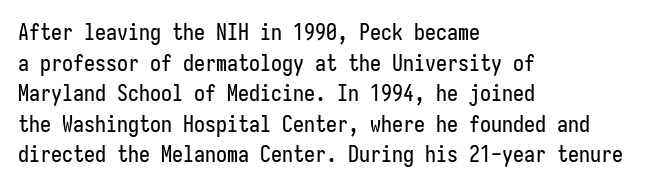
The image shows 22 px text type, upright; set left-aligned, normal line spacing (1.39x), normal letter spacing, not underlined.
